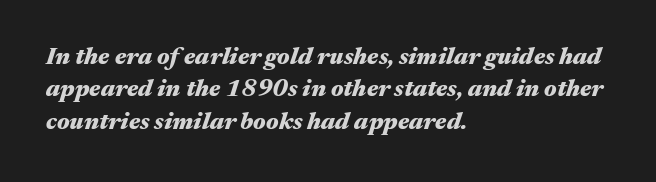
This rendering leaves character spacing at its baseline value. Every row of glyphs begins at an identical x-position on the left. Honestly, the row spacing looks completely unremarkable. The font's italic variant was chosen for this text. Clear beneath every line of the passage.
